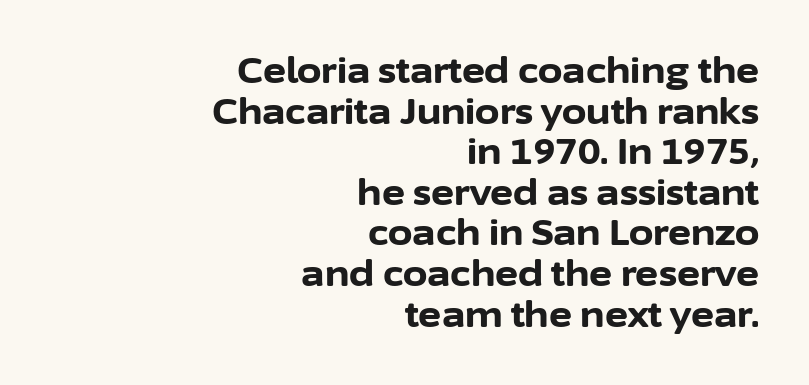
{"serif": "no", "italic": "no", "bold": "yes", "weight": "bold", "width": "normal", "stroke_contrast": "low", "x_height": "medium", "monospaced": "no", "underline": "no", "align": "right", "line_spacing_ratio": 1.16, "letter_spacing": "normal", "letter_spacing_em": 0.0, "glyph_px": 35}
